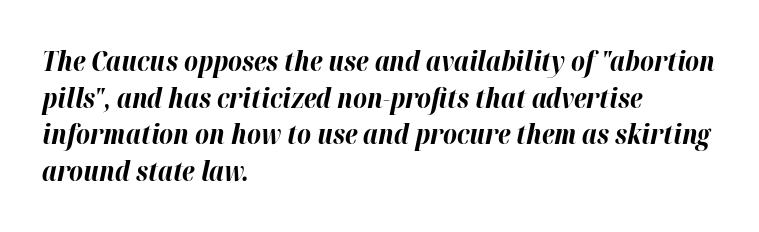
The image shows 27 px bold type, italic (leaning right); set left-aligned, normal line spacing (1.36x), normal letter spacing, not underlined.
